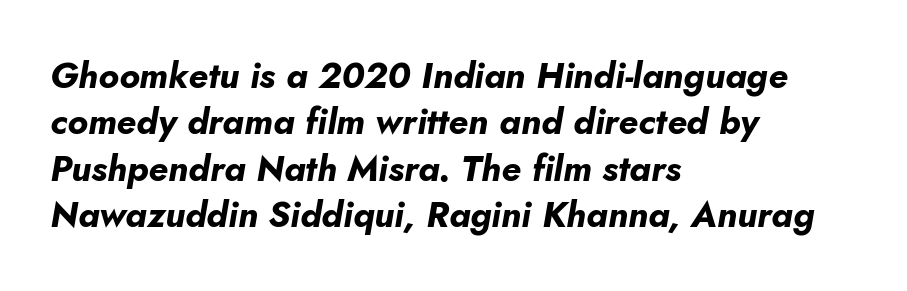
The image shows 36 px bold type, italic (leaning right); set left-aligned, normal line spacing (1.29x), normal letter spacing, not underlined; low stroke contrast and a small x-height.
